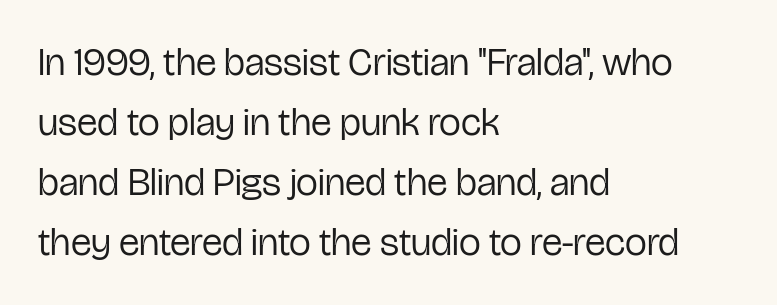
{"serif": "no", "italic": "no", "bold": "no", "weight": "regular", "width": "condensed", "stroke_contrast": "low", "x_height": "medium", "monospaced": "no", "underline": "no", "align": "left", "line_spacing": "normal", "line_spacing_ratio": 1.54, "letter_spacing": "normal", "letter_spacing_em": 0.0, "glyph_px": 39}
